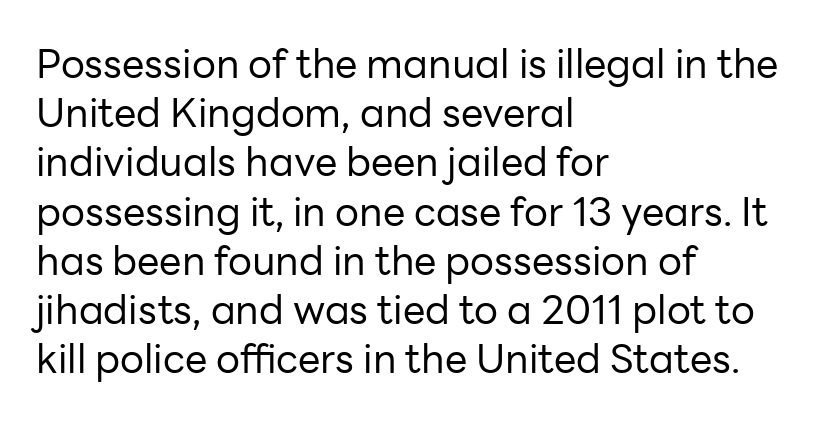
The image shows 40 px regular-weight sans-serif type, upright; set left-aligned, line spacing 1.23x, normal letter spacing, not underlined; low stroke contrast and a medium x-height.
